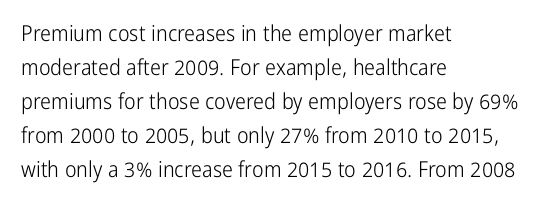
These lines stack with their left ends in a neat column. Any mark beneath the type? The region is blank. Short note: letters normally spaced. The type sits square on the baseline with zero lean.
